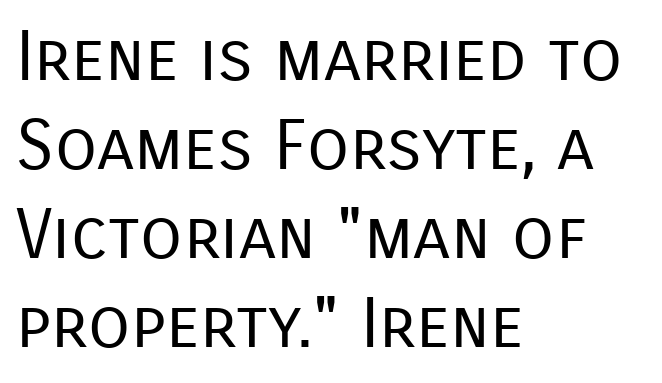
{"serif": "no", "italic": "no", "bold": "no", "weight": "regular", "width": "normal", "stroke_contrast": "low", "x_height": "medium", "monospaced": "no", "underline": "no", "align": "left", "line_spacing": "normal", "line_spacing_ratio": 1.29, "letter_spacing": "normal", "letter_spacing_em": 0.0, "glyph_px": 69}
